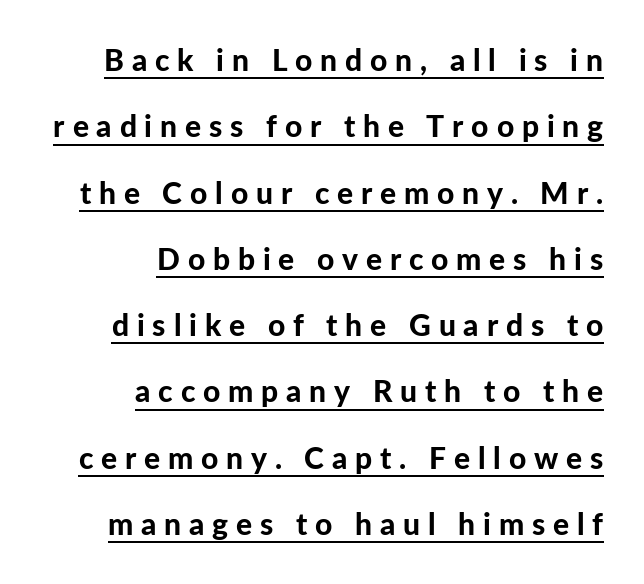
There is plenty of visible air inserted between adjacent glyphs. The typesetting leans heavy: a genuine bold. The lettering stays uniformly vertical, giving the passage a roman look. Right-aligned paragraph, ragged on the left. The typesetter has applied underlining to the passage shown.
